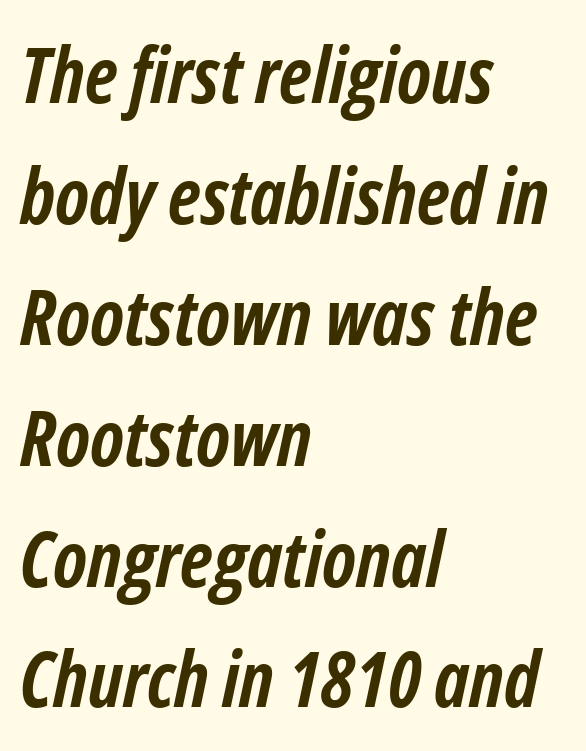
Q: Is the text bold? A: Yes.
Q: Is the text italic (slanted)? A: Yes, it leans right by about 12 degrees.
Q: Is the text underlined? A: No.
Q: How is the paragraph aligned? A: Left-aligned.
Q: Is the spacing between letters normal or unusually wide? A: Normal.
Q: Is the spacing between lines tight, normal or loose? A: Normal.
Q: Width (condensed, normal, or wide)? A: Condensed.
Q: Stroke contrast? A: Low.
Q: x-height? A: Medium.
Q: Monospaced? A: No.
